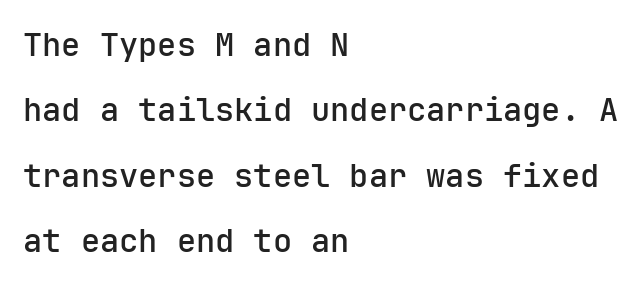
Q: Is the text bold? A: Semi-bold.
Q: Is the text italic (slanted)? A: No, it is upright.
Q: Is the typeface a serif or a sans-serif typeface? A: Sans-serif.
Q: Is the text underlined? A: No.
Q: How is the paragraph aligned? A: Left-aligned.
Q: Is the spacing between letters normal or unusually wide? A: Normal.
Q: Is the spacing between lines tight, normal or loose? A: Loose.
Q: Width (condensed, normal, or wide)? A: Normal.
Q: Stroke contrast? A: Low.
Q: x-height? A: Medium.
